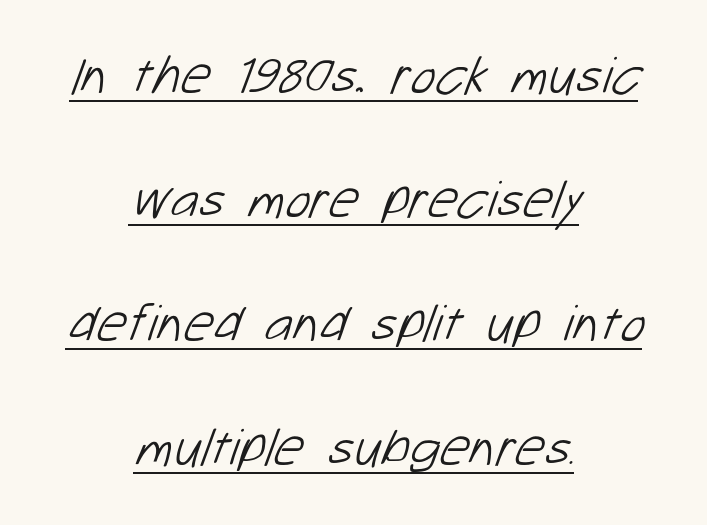
{"serif": "no", "bold": "no", "weight": "light", "width": "normal", "stroke_contrast": "low", "x_height": "medium", "monospaced": "no", "underline": "yes", "align": "center", "line_spacing": "loose", "line_spacing_ratio": 2.34, "letter_spacing": "normal", "letter_spacing_em": 0.0, "glyph_px": 53}
